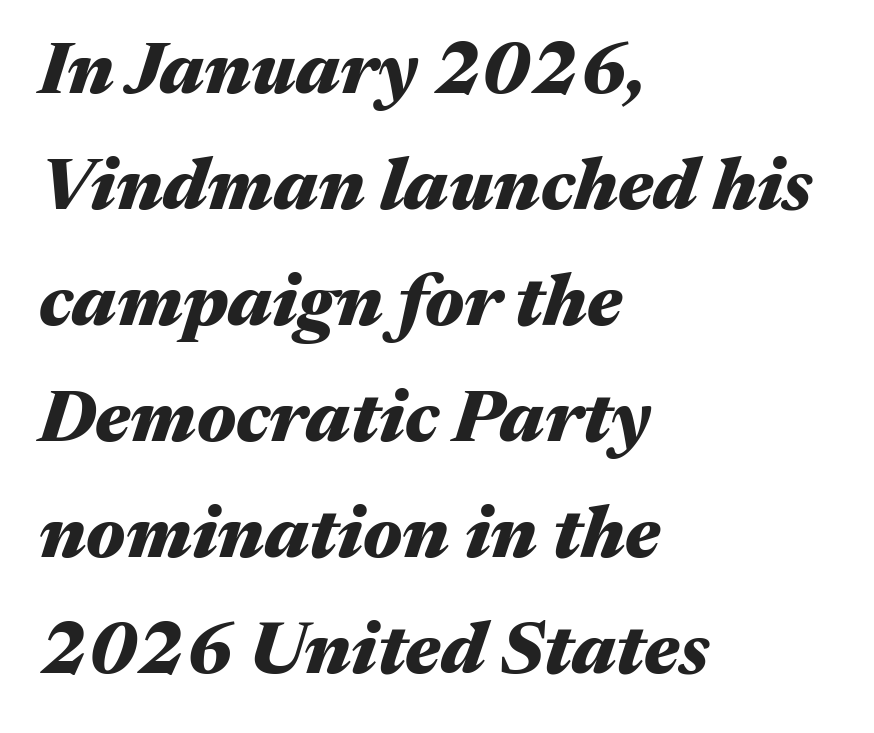
In terms of weight, the rendering is a true, heavy bold. Where is the straight margin? On the left. Note the varied advance widths — an 'i' is clearly narrower than an 'm'. There is no visible air inserted between adjacent glyphs.
